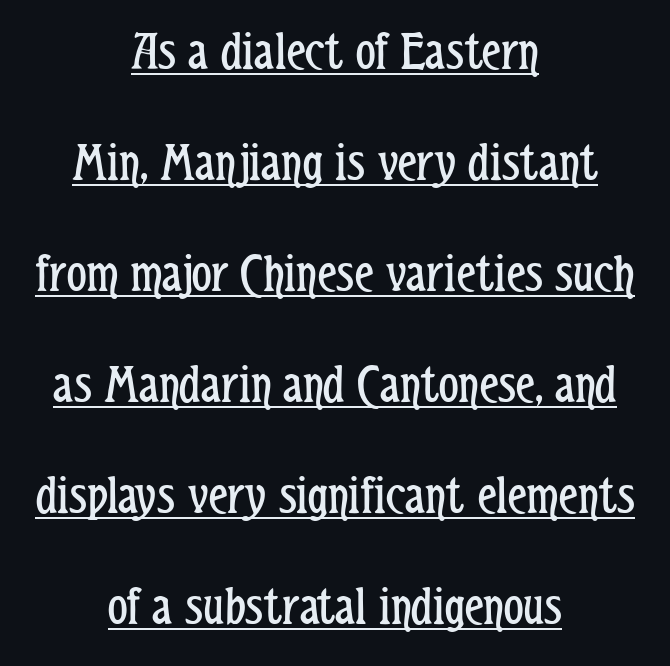
{"serif": "no", "italic": "no", "bold": "no", "weight": "regular", "width": "condensed", "stroke_contrast": "low", "x_height": "medium", "monospaced": "no", "underline": "yes", "align": "center", "line_spacing": "loose", "line_spacing_ratio": 2.02, "letter_spacing": "normal", "letter_spacing_em": 0.0, "glyph_px": 55}
